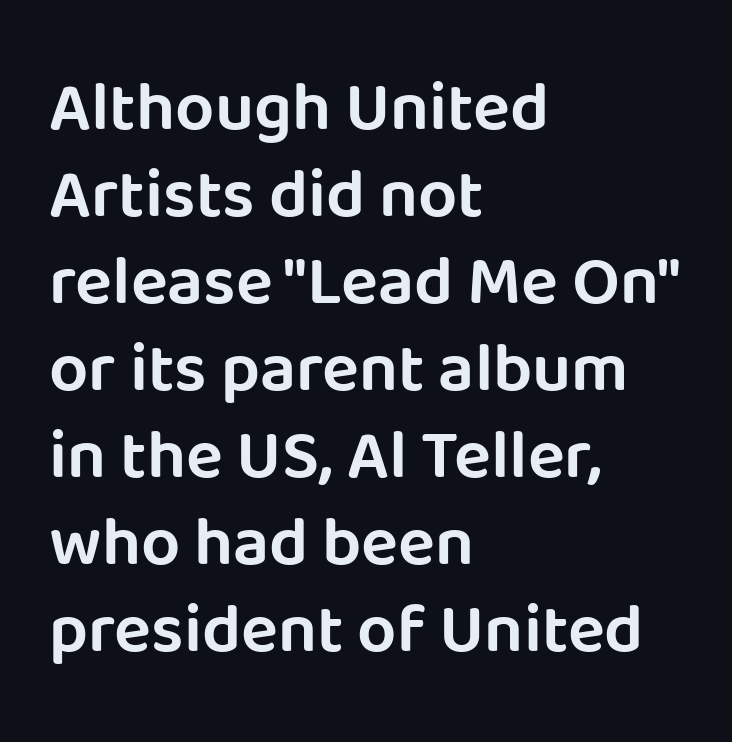
{"serif": "no", "italic": "no", "width": "normal", "stroke_contrast": "low", "x_height": "large", "monospaced": "no", "underline": "no", "align": "left", "line_spacing": "normal", "line_spacing_ratio": 1.26, "letter_spacing": "normal", "letter_spacing_em": 0.0, "glyph_px": 69}
